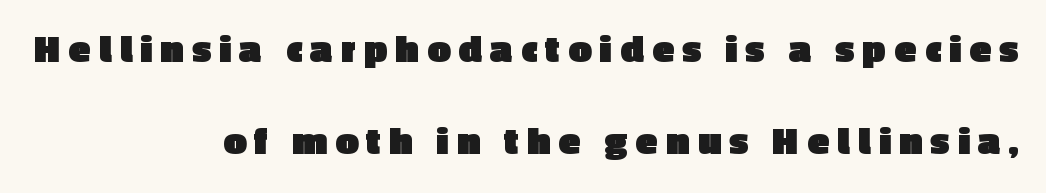
Q: Is the text bold? A: Yes.
Q: Is the text italic (slanted)? A: No, it is upright.
Q: Is the typeface a serif or a sans-serif typeface? A: Sans-serif.
Q: Is the text underlined? A: No.
Q: How is the paragraph aligned? A: Right-aligned.
Q: Is the spacing between letters normal or unusually wide? A: Unusually wide.
Q: Is the spacing between lines tight, normal or loose? A: Loose.
Q: Width (condensed, normal, or wide)? A: Normal.
Q: x-height? A: Medium.
Q: Monospaced? A: No.
